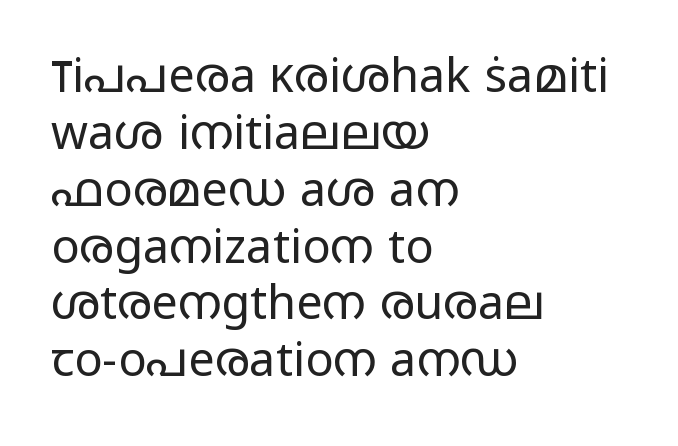
Q: Is the text bold? A: No.
Q: Is the text italic (slanted)? A: No, it is upright.
Q: Is the typeface a serif or a sans-serif typeface? A: Sans-serif.
Q: Is the text underlined? A: No.
Q: How is the paragraph aligned? A: Left-aligned.
Q: Is the spacing between letters normal or unusually wide? A: Normal.
Q: Width (condensed, normal, or wide)? A: Wide.
Q: Stroke contrast? A: Low.
Q: x-height? A: Medium.
Q: Monospaced? A: No.
